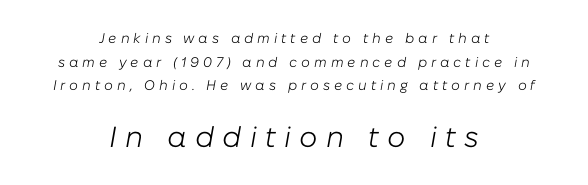
Q: Is the text bold? A: No.
Q: Is the text italic (slanted)? A: Yes, it leans right by about 10 degrees.
Q: Is the text underlined? A: No.
Q: How is the paragraph aligned? A: Centered.
Q: Is the spacing between letters normal or unusually wide? A: Unusually wide.
Q: Is the spacing between lines tight, normal or loose? A: Normal.
Q: Which block of text is set in a larger size, the first (top) or the second (bottom)? A: The second (bottom) one.
Q: Width (condensed, normal, or wide)? A: Normal.
Q: Stroke contrast? A: Low.
Q: x-height? A: Medium.
Q: Monospaced? A: No.
